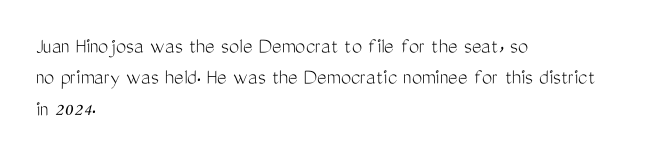
Q: Is the text bold? A: No.
Q: Is the text italic (slanted)? A: No, it is upright.
Q: Is the text underlined? A: No.
Q: How is the paragraph aligned? A: Left-aligned.
Q: Is the spacing between letters normal or unusually wide? A: Normal.
Q: Is the spacing between lines tight, normal or loose? A: Normal.
